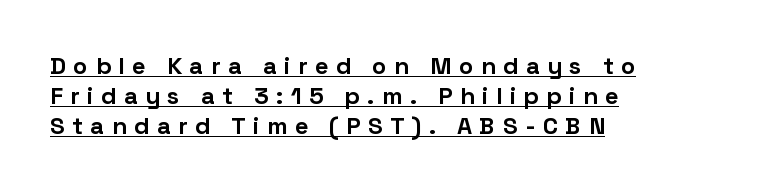
Heavy-handed strokes throughout: this text is bold. Vertical spacing — default. The rendering inserts visible extra space after every character. The lettering stays uniformly vertical, giving the passage a roman look. In CSS terms this would be text-align: left. Emphasis is given by a line drawn under the lettering.
